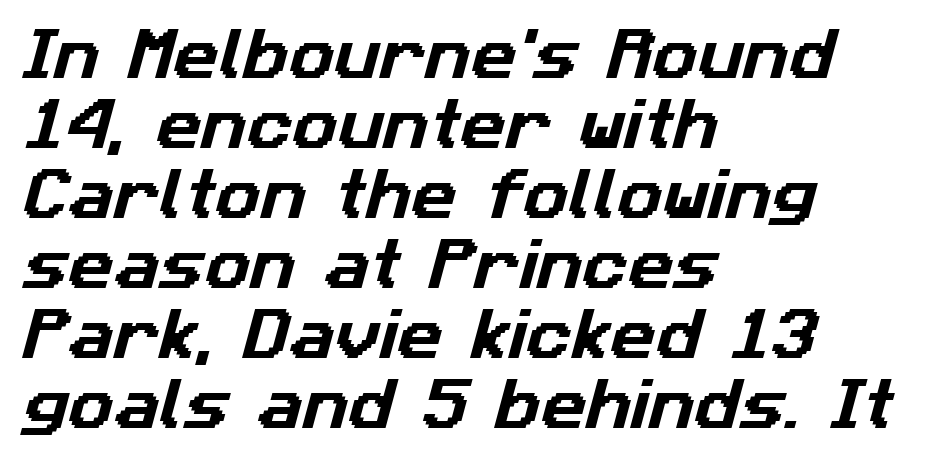
The image shows 56 px sans-serif type; set left-aligned, normal line spacing (1.25x), normal letter spacing, not underlined; low stroke contrast and a medium x-height.
